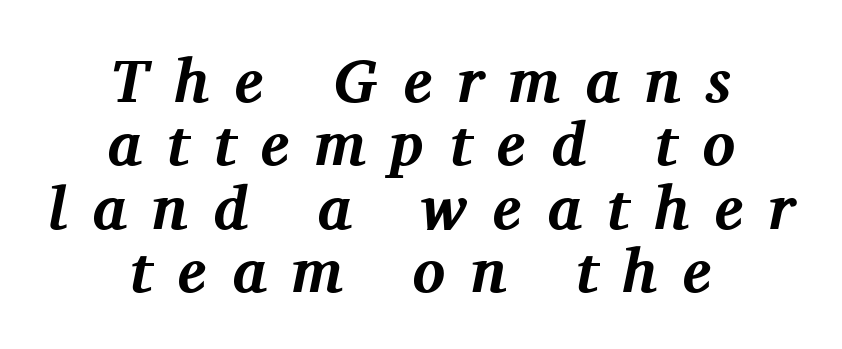
{"serif": "yes", "italic": "yes", "lean": "right", "slant_degrees": 11, "bold": "yes", "weight": "bold", "width": "normal", "stroke_contrast": "medium", "x_height": "medium", "monospaced": "no", "underline": "no", "align": "center", "line_spacing": "tight", "line_spacing_ratio": 1.04, "letter_spacing": "wide", "letter_spacing_em": 0.42, "glyph_px": 61}
